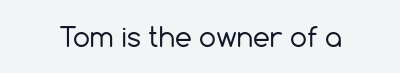
{"italic": "no", "bold": "no", "underline": "no", "letter_spacing": "normal", "letter_spacing_em": 0.0, "glyph_px": 27}
